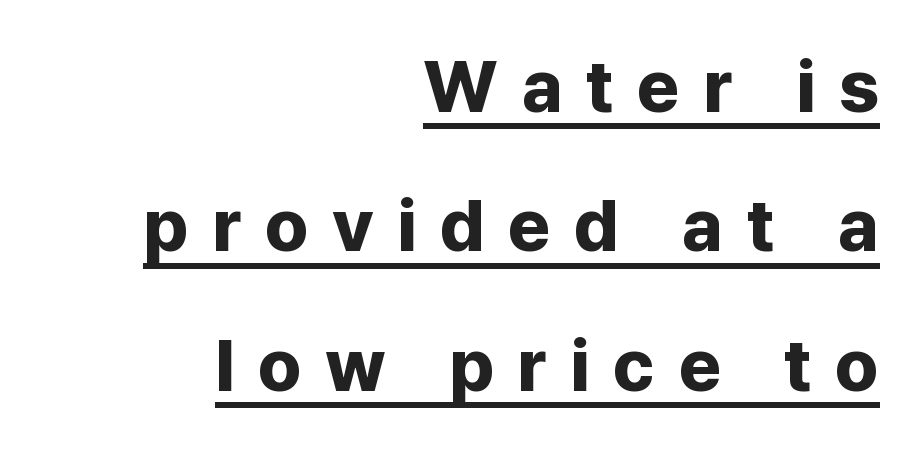
The image shows 73 px bold sans-serif type, upright; set right-aligned, loose line spacing (1.91x), unusually wide letter spacing (+0.32 em), underlined; low stroke contrast and a medium x-height.
